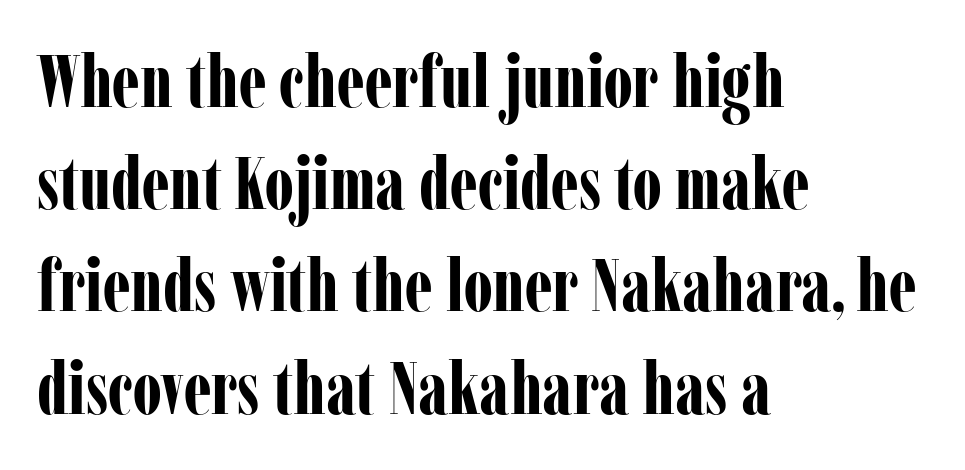
{"serif": "yes", "italic": "no", "bold": "yes", "weight": "bold", "width": "condensed", "stroke_contrast": "low", "x_height": "medium", "monospaced": "no", "underline": "no", "align": "left", "line_spacing": "normal", "line_spacing_ratio": 1.4, "letter_spacing": "normal", "letter_spacing_em": 0.0, "glyph_px": 73}
